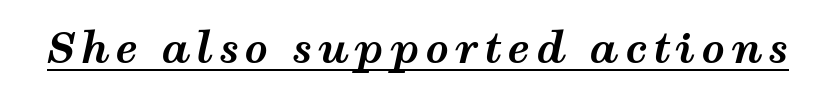
Somebody hit Ctrl+U on this one — the words are underlined. The rendering uses natural spacing where letterforms have individual widths. Strong, thick strokes mark this as bold type. The rendering applies a slant to the glyphs.
